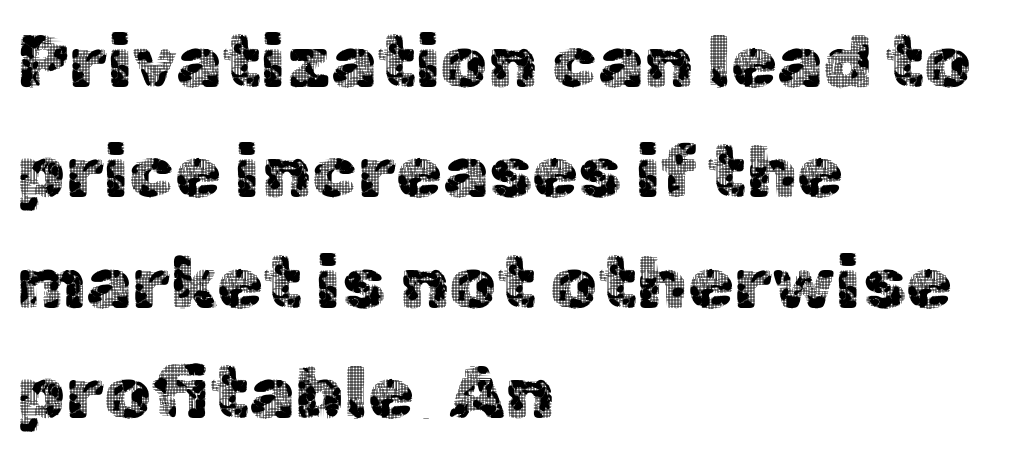
Q: Is the text italic (slanted)? A: No, it is upright.
Q: Is the typeface a serif or a sans-serif typeface? A: Sans-serif.
Q: Is the text underlined? A: No.
Q: How is the paragraph aligned? A: Left-aligned.
Q: Is the spacing between letters normal or unusually wide? A: Normal.
Q: Is the spacing between lines tight, normal or loose? A: Normal.
Q: Width (condensed, normal, or wide)? A: Normal.
Q: x-height? A: Medium.
Q: Monospaced? A: No.
